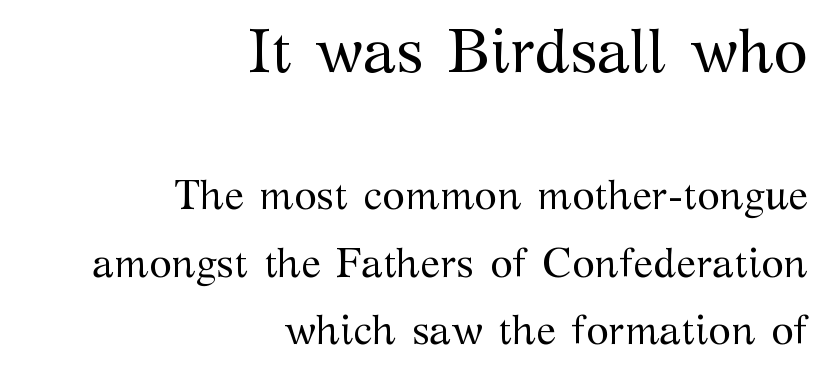
The image shows 62 px regular-weight serif type, upright; set right-aligned, normal line spacing (1.65x), normal letter spacing, not underlined; the first (top) block is 1.51x larger; medium stroke contrast and a medium x-height.
